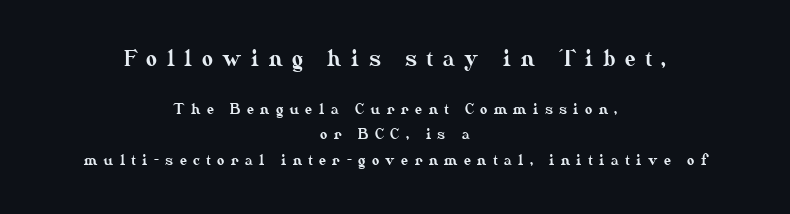
Q: Is the text italic (slanted)? A: No, it is upright.
Q: Is the text underlined? A: No.
Q: How is the paragraph aligned? A: Centered.
Q: Is the spacing between letters normal or unusually wide? A: Unusually wide.
Q: Which block of text is set in a larger size, the first (top) or the second (bottom)? A: The first (top) one.
